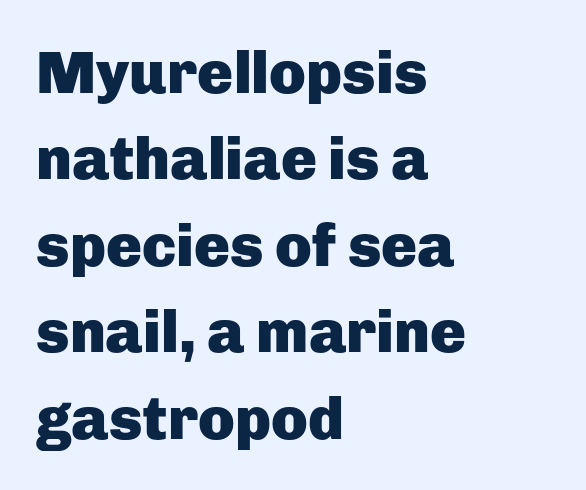
Each row of text sits above clean, open space. The rendering uses a moderate line-height, typical for paragraphs. No extra tracking has been applied to these lines. Italic? Not at all — the glyphs are vertical. The passage shown is typed in a proportional face where columns would drift. These lines are composed in type without serifs.
